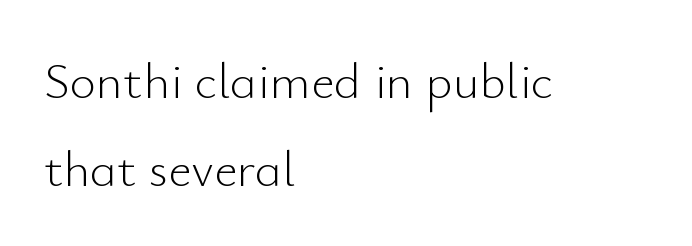
The rendering keeps characters at their native spacing. Compared with a typical body face, this is equally light or lighter still. The paragraph has a hard left edge and a soft right edge. Think of a printed novel: that variable character pitch is what you see here.
